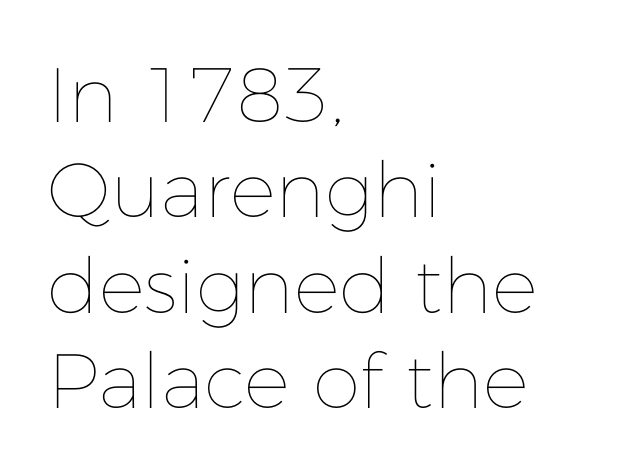
Q: Is the text bold? A: No.
Q: Is the text italic (slanted)? A: No, it is upright.
Q: Is the text underlined? A: No.
Q: How is the paragraph aligned? A: Left-aligned.
Q: Is the spacing between letters normal or unusually wide? A: Normal.
Q: Width (condensed, normal, or wide)? A: Normal.
Q: Stroke contrast? A: Low.
Q: x-height? A: Medium.
Q: Monospaced? A: No.
